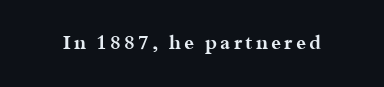
The type sits square on the baseline with zero lean. Lines of text with bare space underneath. Does the weight exceed regular? Yes, all the way to bold.
